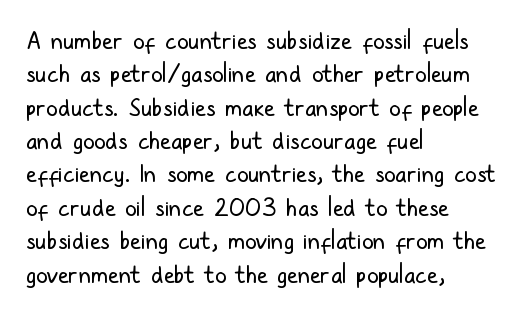
Q: Is the text bold? A: No.
Q: Is the text italic (slanted)? A: No, it is upright.
Q: Is the text underlined? A: No.
Q: How is the paragraph aligned? A: Left-aligned.
Q: Is the spacing between letters normal or unusually wide? A: Normal.
Q: Is the spacing between lines tight, normal or loose? A: Normal.
